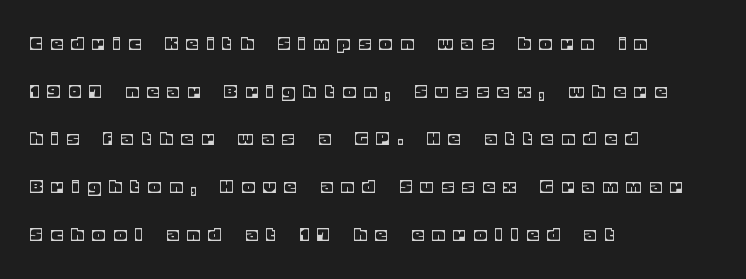
This rendering features lettering with no underline. Display-style spreading of the glyphs; the letterfit is very open. The letters stand upright; this is a roman face. This sample trades compactness for vertical openness between lines. The text block is weighted toward the left margin, trailing off unevenly rightward.
